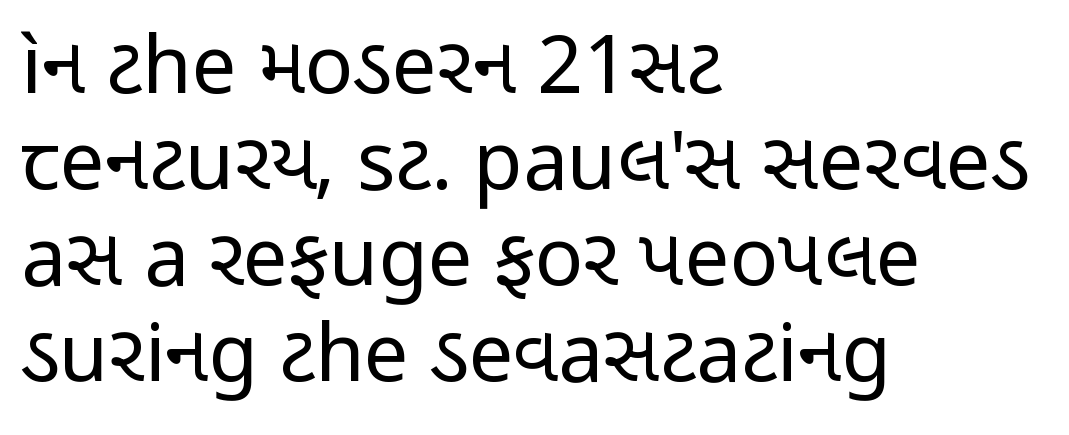
Descender tails drop into unmarked territory. This rendering uses left alignment, leaving the right contour irregular. Rendered with straight, roman letterforms. Is the letter spacing exaggerated? No — it looks like the ordinary default. Nothing heavy about these letters — not bold at all.
